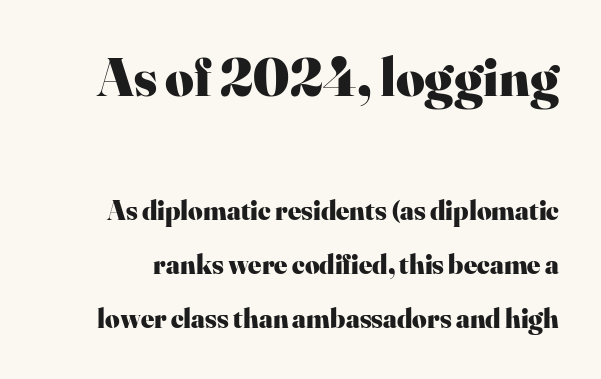
{"serif": "yes", "italic": "no", "bold": "yes", "weight": "heavy", "width": "normal", "stroke_contrast": "high", "x_height": "small", "monospaced": "no", "underline": "no", "line_spacing": "loose", "line_spacing_ratio": 1.93, "letter_spacing": "normal", "letter_spacing_em": 0.0, "larger_block": "first", "size_ratio": 1.96, "glyph_px": 55}
